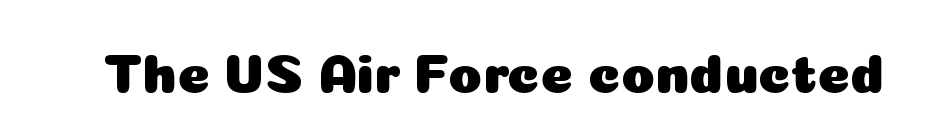
Q: Is the text italic (slanted)? A: No, it is upright.
Q: Is the typeface a serif or a sans-serif typeface? A: Sans-serif.
Q: Is the text underlined? A: No.
Q: Is the spacing between letters normal or unusually wide? A: Normal.
Q: Width (condensed, normal, or wide)? A: Normal.
Q: Stroke contrast? A: Low.
Q: x-height? A: Medium.
Q: Monospaced? A: No.
